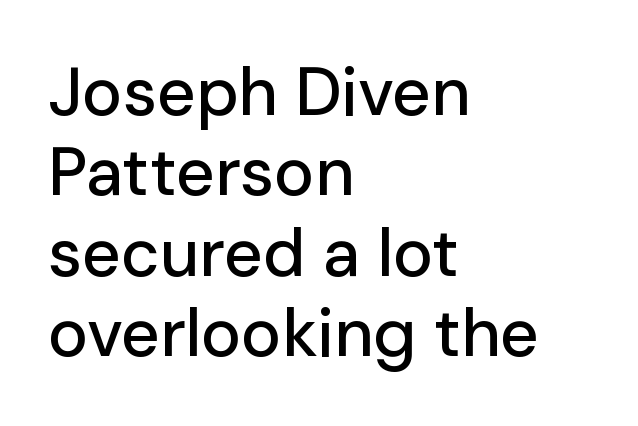
The image shows 67 px sans-serif type, upright; set left-aligned, line spacing 1.2x, normal letter spacing, not underlined; low stroke contrast and a medium x-height.
